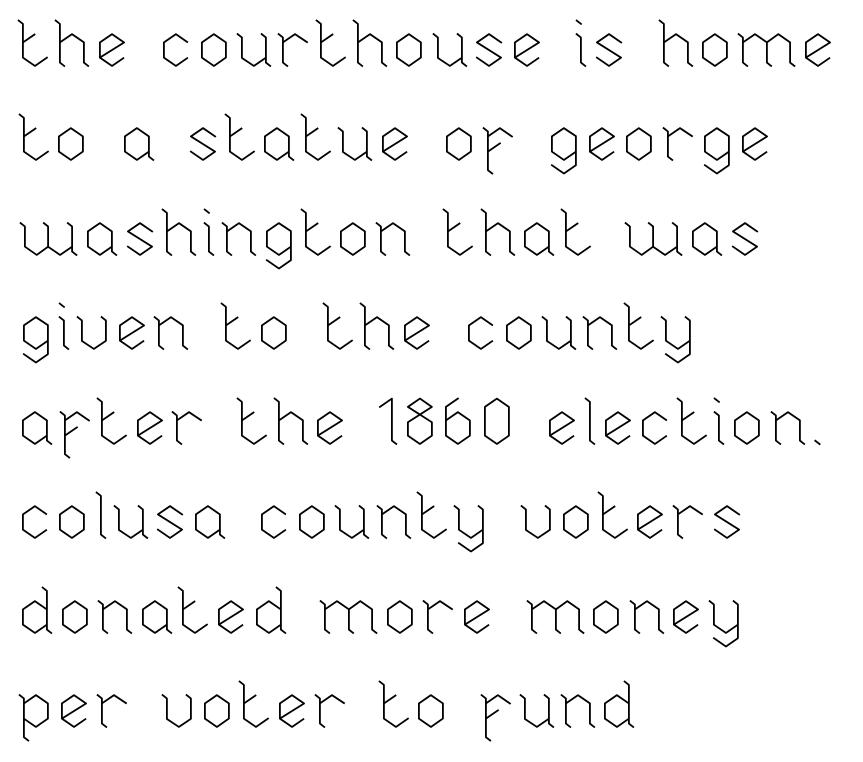
The image shows 67 px thin type, upright; set left-aligned, normal line spacing (1.41x), normal letter spacing, not underlined; low stroke contrast and a medium x-height.
